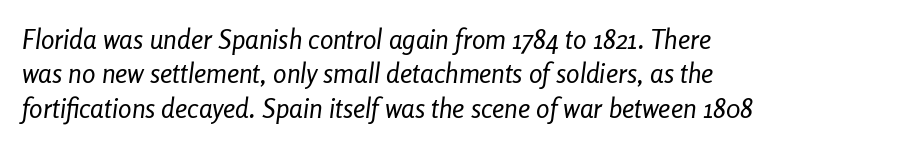
{"italic": "yes", "lean": "right", "slant_degrees": 8, "bold": "no", "underline": "no", "align": "left", "line_spacing": "normal", "line_spacing_ratio": 1.27, "letter_spacing": "normal", "letter_spacing_em": 0.0, "glyph_px": 27}
